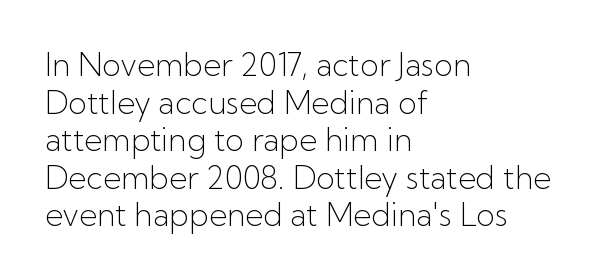
Q: Is the text bold? A: No.
Q: Is the text italic (slanted)? A: No, it is upright.
Q: Is the typeface a serif or a sans-serif typeface? A: Sans-serif.
Q: Is the text underlined? A: No.
Q: How is the paragraph aligned? A: Left-aligned.
Q: Is the spacing between letters normal or unusually wide? A: Normal.
Q: Width (condensed, normal, or wide)? A: Normal.
Q: Stroke contrast? A: Low.
Q: x-height? A: Medium.
Q: Monospaced? A: No.
